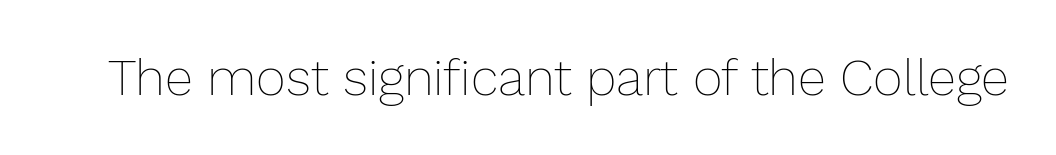
{"italic": "no", "bold": "no", "weight": "thin", "width": "normal", "stroke_contrast": "low", "x_height": "medium", "monospaced": "no", "underline": "no", "letter_spacing": "normal", "letter_spacing_em": 0.0, "glyph_px": 51}
